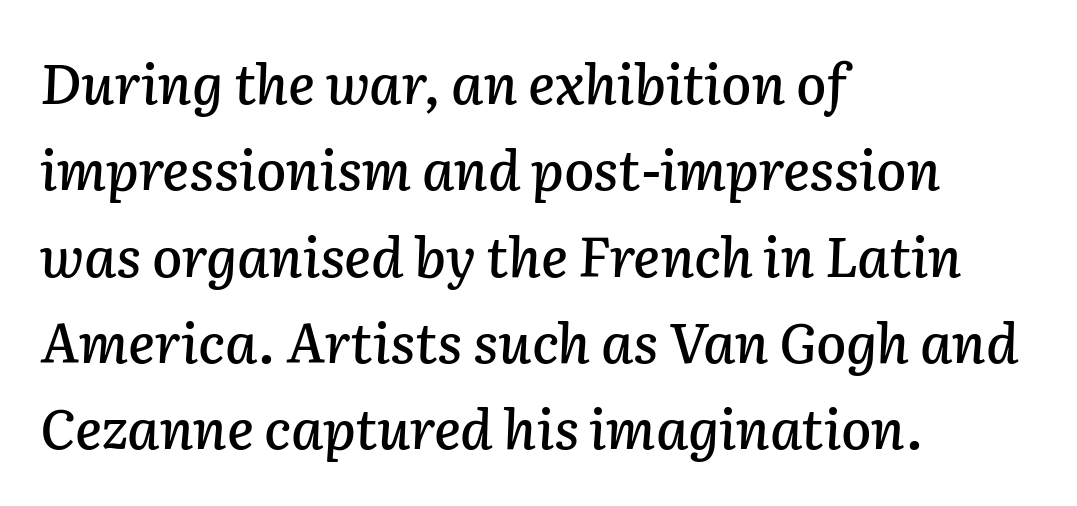
{"italic": "yes", "lean": "right", "slant_degrees": 2, "width": "normal", "stroke_contrast": "low", "x_height": "medium", "monospaced": "no", "underline": "no", "align": "left", "line_spacing": "normal", "line_spacing_ratio": 1.57, "letter_spacing": "normal", "letter_spacing_em": 0.0, "glyph_px": 55}
